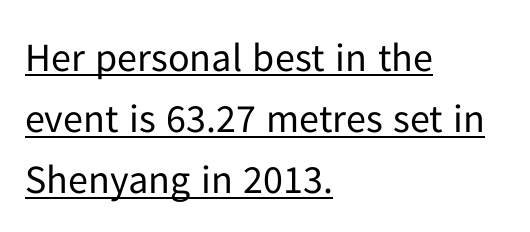
Q: Is the text bold? A: No.
Q: Is the text italic (slanted)? A: No, it is upright.
Q: Is the typeface a serif or a sans-serif typeface? A: Sans-serif.
Q: Is the text underlined? A: Yes.
Q: How is the paragraph aligned? A: Left-aligned.
Q: Is the spacing between letters normal or unusually wide? A: Normal.
Q: Is the spacing between lines tight, normal or loose? A: Normal.
Q: Width (condensed, normal, or wide)? A: Normal.
Q: Stroke contrast? A: Low.
Q: x-height? A: Medium.
Q: Monospaced? A: No.
